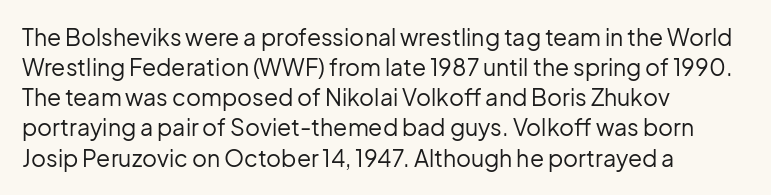
The image shows 23 px text type, upright; set left-aligned, normal line spacing (1.31x), normal letter spacing, not underlined.
